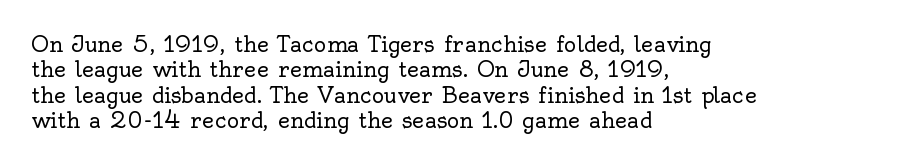
A bare baseline throughout the passage. Line beginnings align vertically; line endings do not. This sample uses plain, unmodified letter spacing. Posture: straight, roman, zero tilt. Is this a heavy cut? Hardly; it is regular or lighter.
